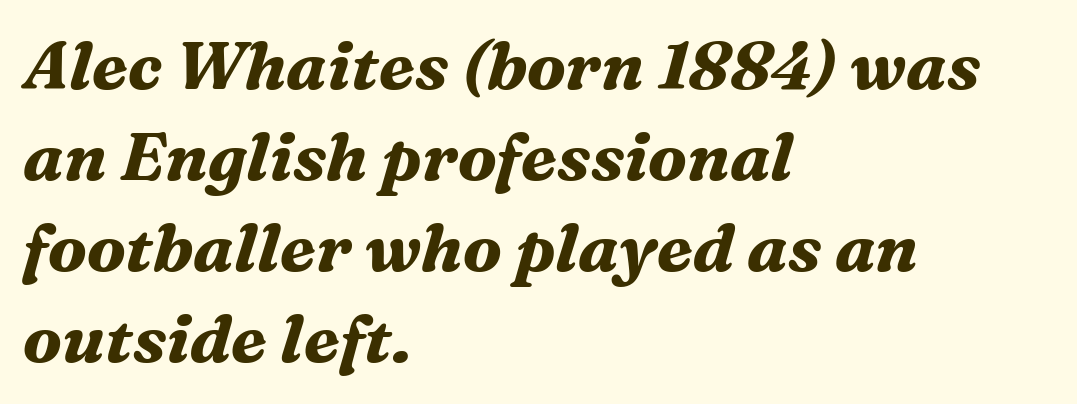
Q: Is the text bold? A: Yes.
Q: Is the text italic (slanted)? A: Yes, it leans right by about 16 degrees.
Q: Is the typeface a serif or a sans-serif typeface? A: Serif.
Q: Is the text underlined? A: No.
Q: How is the paragraph aligned? A: Left-aligned.
Q: Is the spacing between letters normal or unusually wide? A: Normal.
Q: Is the spacing between lines tight, normal or loose? A: Normal.
Q: Width (condensed, normal, or wide)? A: Normal.
Q: Stroke contrast? A: Medium.
Q: x-height? A: Medium.
Q: Monospaced? A: No.
